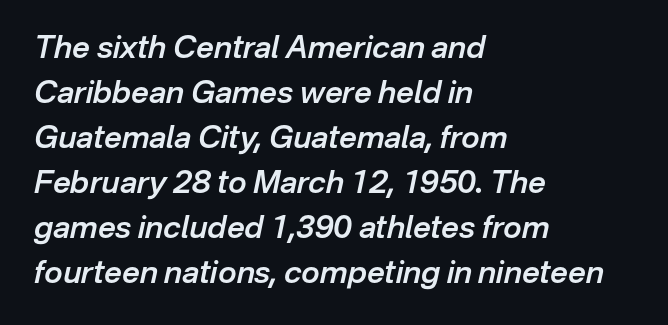
Q: Is the text bold? A: Semi-bold.
Q: Is the text italic (slanted)? A: Yes, it leans right by about 12 degrees.
Q: Is the text underlined? A: No.
Q: How is the paragraph aligned? A: Left-aligned.
Q: Is the spacing between letters normal or unusually wide? A: Normal.
Q: Is the spacing between lines tight, normal or loose? A: Normal.
Q: Width (condensed, normal, or wide)? A: Normal.
Q: Stroke contrast? A: Low.
Q: x-height? A: Medium.
Q: Monospaced? A: No.
